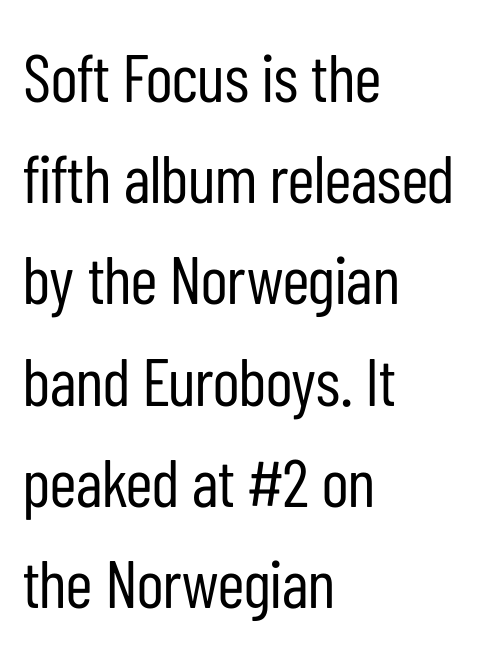
Q: Is the text bold? A: No.
Q: Is the text italic (slanted)? A: No, it is upright.
Q: Is the typeface a serif or a sans-serif typeface? A: Sans-serif.
Q: Is the text underlined? A: No.
Q: How is the paragraph aligned? A: Left-aligned.
Q: Is the spacing between letters normal or unusually wide? A: Normal.
Q: Is the spacing between lines tight, normal or loose? A: Normal.
Q: Width (condensed, normal, or wide)? A: Condensed.
Q: Stroke contrast? A: Low.
Q: x-height? A: Medium.
Q: Monospaced? A: No.
